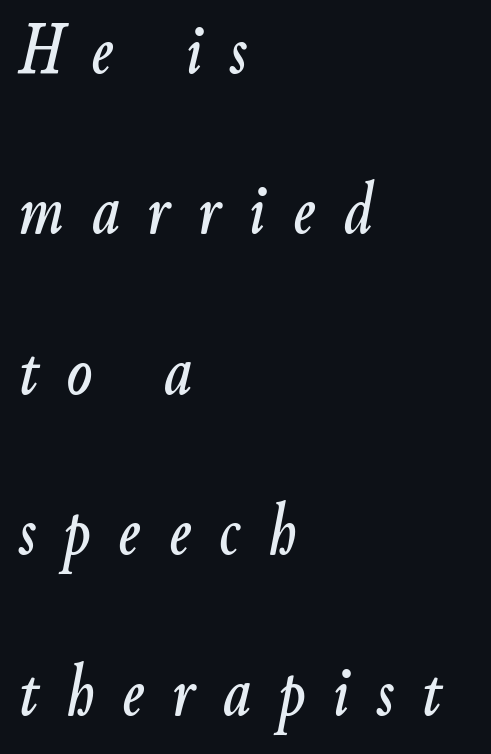
{"italic": "yes", "lean": "right", "slant_degrees": 9, "width": "condensed", "stroke_contrast": "low", "x_height": "small", "monospaced": "no", "underline": "no", "align": "left", "line_spacing": "loose", "line_spacing_ratio": 2.14, "letter_spacing": "wide", "letter_spacing_em": 0.37, "glyph_px": 75}
